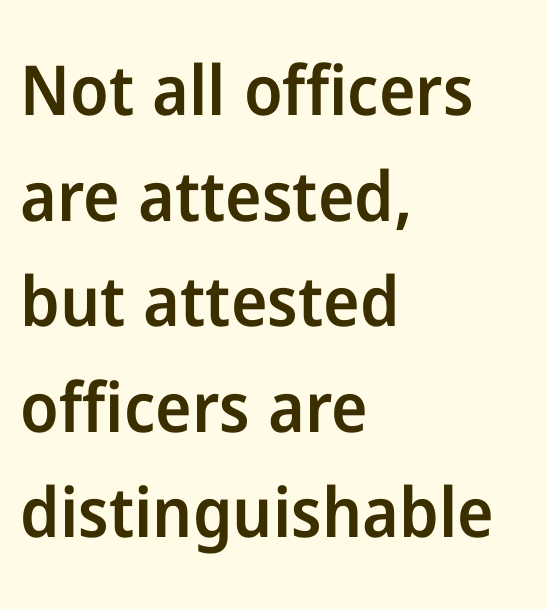
Leading matches the norm, producing a regular column. The passage shown is typeset with a sans-serif family. Every letter is mildly thick-stroked: semibold rather than bold. Check under the words: just untouched page. Leftover space on each line is placed entirely after the last word.
